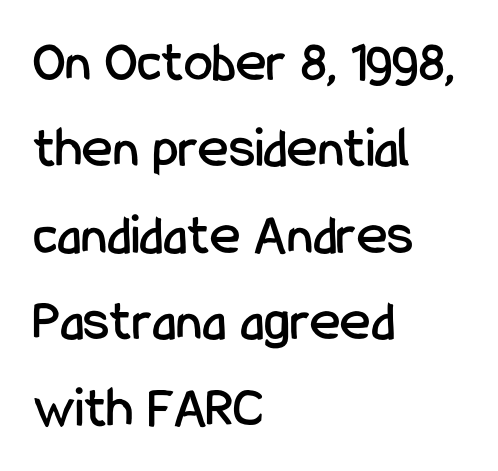
Q: Is the text italic (slanted)? A: No, it is upright.
Q: Is the typeface a serif or a sans-serif typeface? A: Sans-serif.
Q: Is the text underlined? A: No.
Q: How is the paragraph aligned? A: Left-aligned.
Q: Is the spacing between letters normal or unusually wide? A: Normal.
Q: Is the spacing between lines tight, normal or loose? A: Normal.
Q: Width (condensed, normal, or wide)? A: Condensed.
Q: Stroke contrast? A: Low.
Q: x-height? A: Medium.
Q: Monospaced? A: No.
